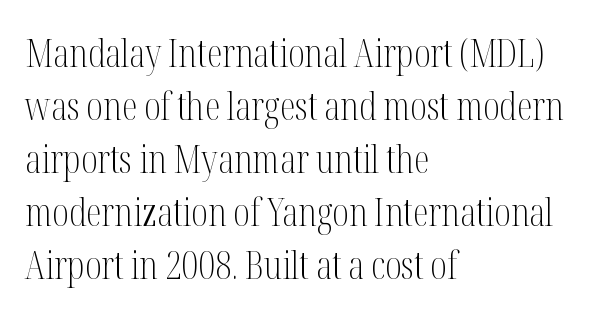
The image shows 39 px light, condensed serif type, upright; set left-aligned, normal line spacing (1.36x), normal letter spacing, not underlined; medium stroke contrast and a medium x-height.
